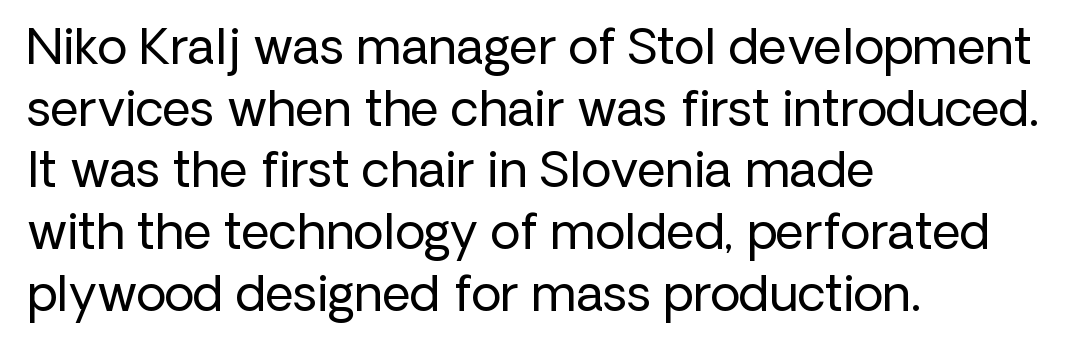
{"serif": "no", "italic": "no", "bold": "no", "weight": "regular", "width": "normal", "stroke_contrast": "low", "x_height": "medium", "monospaced": "no", "underline": "no", "align": "left", "line_spacing": "normal", "line_spacing_ratio": 1.26, "letter_spacing": "normal", "letter_spacing_em": 0.0, "glyph_px": 49}
